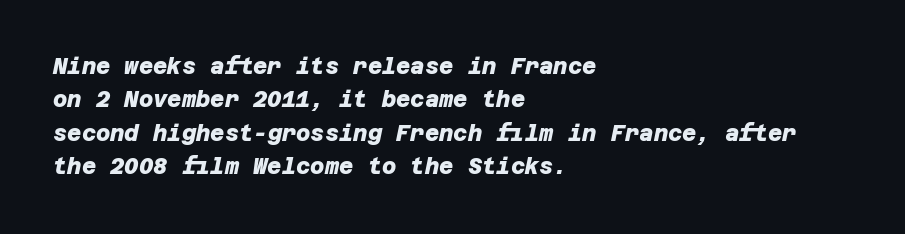
The image shows 22 px bold type; set left-aligned, normal line spacing (1.52x), normal letter spacing, not underlined.
